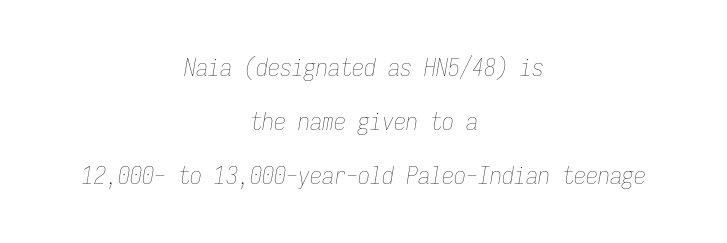
Each new line begins a long way beneath the previous one. In terms of posture, this sample is oblique. Teacher's note: observe the equal gaps on both sides — that is centered alignment. Letter spacing: default. Nothing heavy about these letters — not bold at all.
